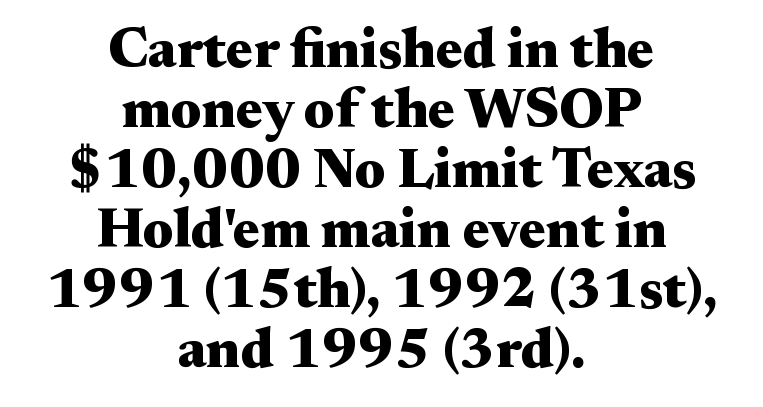
The image shows 56 px heavy, wide serif type, upright; set centered, tight line spacing (1.07x), normal letter spacing, not underlined; medium stroke contrast and a small x-height.
